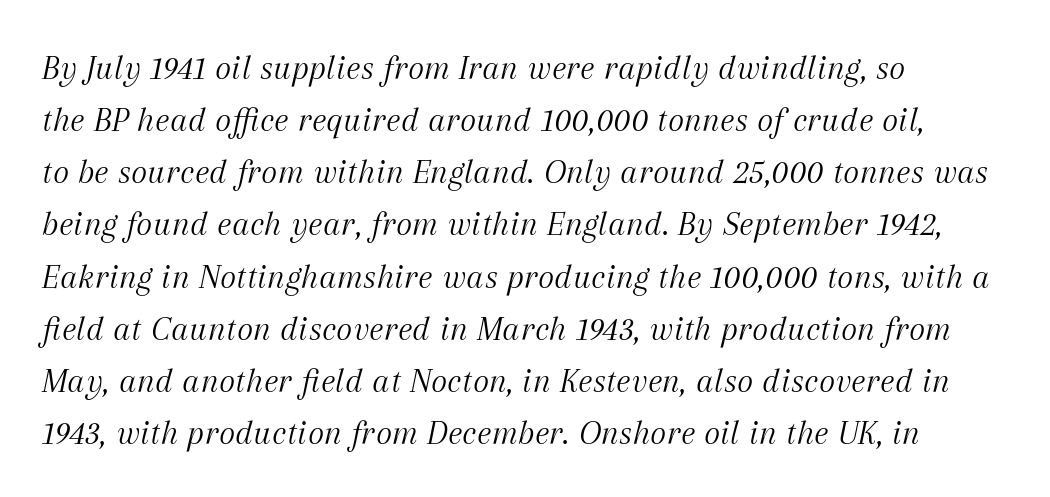
The image shows 35 px light serif type, italic (leaning right); set left-aligned, normal line spacing (1.49x), normal letter spacing, not underlined; medium stroke contrast and a medium x-height.
